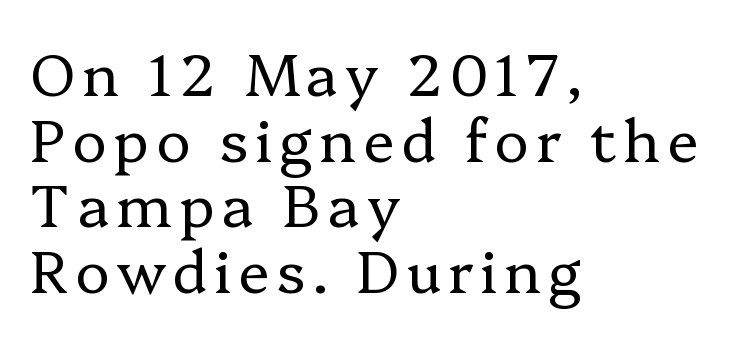
Q: Is the text bold? A: No.
Q: Is the text italic (slanted)? A: No, it is upright.
Q: Is the typeface a serif or a sans-serif typeface? A: Serif.
Q: Is the text underlined? A: No.
Q: How is the paragraph aligned? A: Left-aligned.
Q: Is the spacing between lines tight, normal or loose? A: Tight.
Q: Width (condensed, normal, or wide)? A: Normal.
Q: Stroke contrast? A: Low.
Q: x-height? A: Medium.
Q: Monospaced? A: No.
